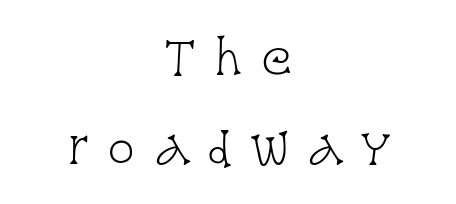
The letters carry serifs — small finishing strokes at the ends of their stems. The lines are quadded center. Notice how the stems are strictly vertical — no italics here. The words here are not underlined. Successive baselines arrive slowly, with a big drop between each. These lines are rendered in a variable-pitch font.
